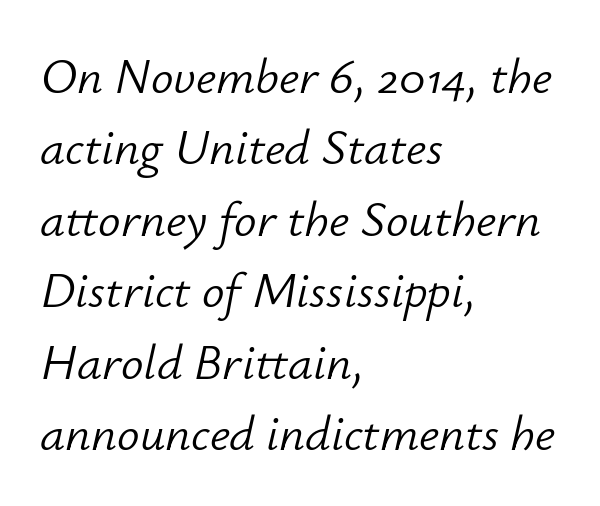
Q: Is the text bold? A: No.
Q: Is the text italic (slanted)? A: Yes, it leans right by about 12 degrees.
Q: Is the text underlined? A: No.
Q: How is the paragraph aligned? A: Left-aligned.
Q: Is the spacing between letters normal or unusually wide? A: Normal.
Q: Is the spacing between lines tight, normal or loose? A: Normal.
Q: Width (condensed, normal, or wide)? A: Normal.
Q: Stroke contrast? A: Low.
Q: x-height? A: Small.
Q: Monospaced? A: No.
